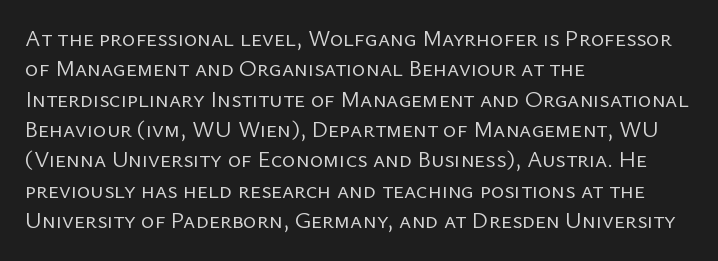
The image shows 23 px text type, upright; set left-aligned, normal line spacing (1.32x), normal letter spacing, not underlined.
